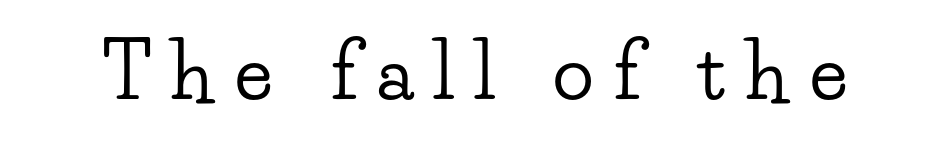
Q: Is the text italic (slanted)? A: No, it is upright.
Q: Is the typeface a serif or a sans-serif typeface? A: Serif.
Q: Is the text underlined? A: No.
Q: Is the spacing between letters normal or unusually wide? A: Unusually wide.
Q: Width (condensed, normal, or wide)? A: Wide.
Q: Stroke contrast? A: Low.
Q: x-height? A: Small.
Q: Monospaced? A: No.
